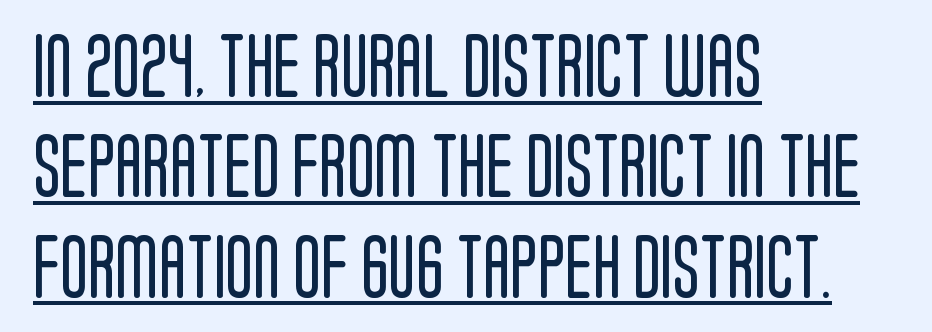
Q: Is the text bold? A: No.
Q: Is the text italic (slanted)? A: No, it is upright.
Q: Is the typeface a serif or a sans-serif typeface? A: Sans-serif.
Q: Is the text underlined? A: Yes.
Q: How is the paragraph aligned? A: Left-aligned.
Q: Is the spacing between letters normal or unusually wide? A: Normal.
Q: Is the spacing between lines tight, normal or loose? A: Normal.
Q: Width (condensed, normal, or wide)? A: Condensed.
Q: Stroke contrast? A: Low.
Q: x-height? A: Large.
Q: Monospaced? A: No.
